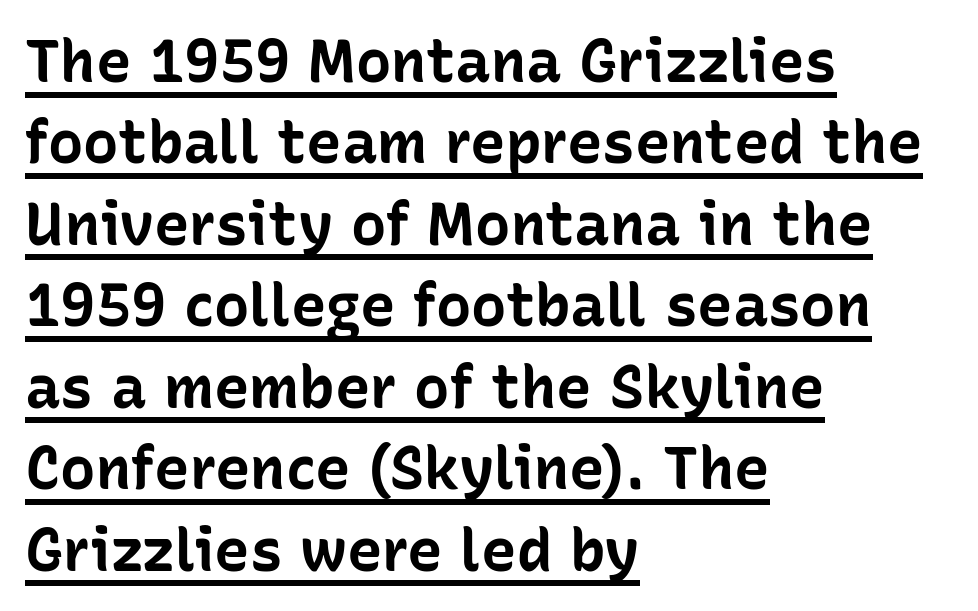
Q: Is the text bold? A: Yes.
Q: Is the text italic (slanted)? A: No, it is upright.
Q: Is the typeface a serif or a sans-serif typeface? A: Sans-serif.
Q: Is the text underlined? A: Yes.
Q: How is the paragraph aligned? A: Left-aligned.
Q: Is the spacing between letters normal or unusually wide? A: Normal.
Q: Is the spacing between lines tight, normal or loose? A: Normal.
Q: Width (condensed, normal, or wide)? A: Normal.
Q: Stroke contrast? A: Low.
Q: x-height? A: Medium.
Q: Monospaced? A: No.
